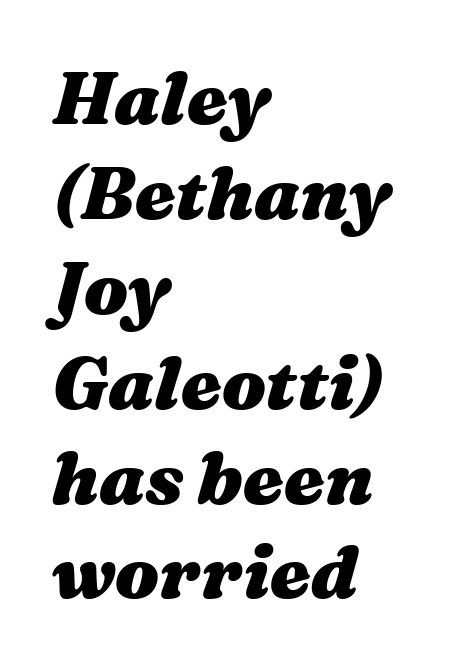
The image shows 73 px heavy, wide type, italic (leaning right); set left-aligned, normal line spacing (1.3x), normal letter spacing, not underlined; medium stroke contrast and a medium x-height.
